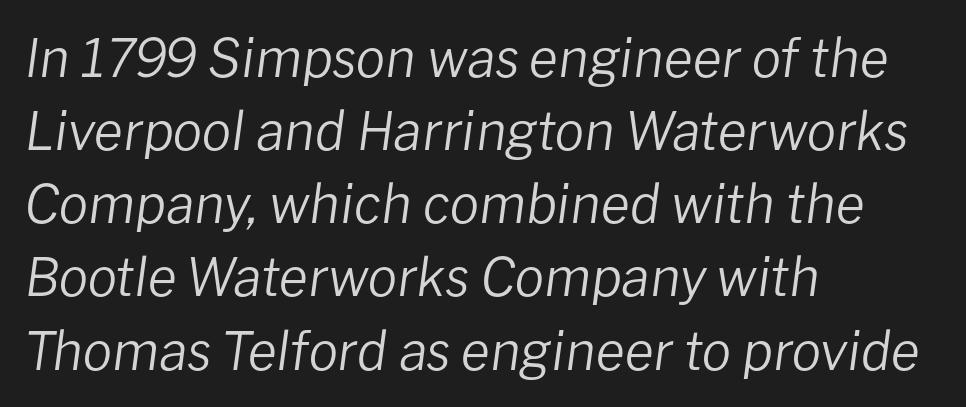
The image shows 53 px regular-weight type, italic (leaning right); set left-aligned, normal line spacing (1.38x), normal letter spacing, not underlined; low stroke contrast and a medium x-height.
